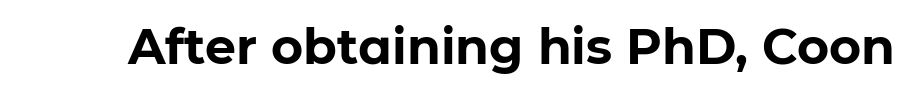
Q: Is the text bold? A: Yes.
Q: Is the text italic (slanted)? A: No, it is upright.
Q: Is the typeface a serif or a sans-serif typeface? A: Sans-serif.
Q: Is the text underlined? A: No.
Q: Is the spacing between letters normal or unusually wide? A: Normal.
Q: Width (condensed, normal, or wide)? A: Normal.
Q: Stroke contrast? A: Low.
Q: x-height? A: Medium.
Q: Monospaced? A: No.
